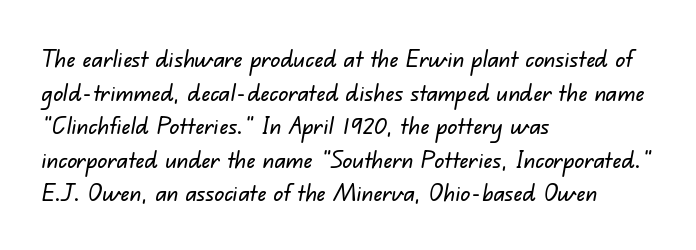
The image shows 24 px text type; set left-aligned, normal line spacing (1.4x), normal letter spacing, not underlined.
